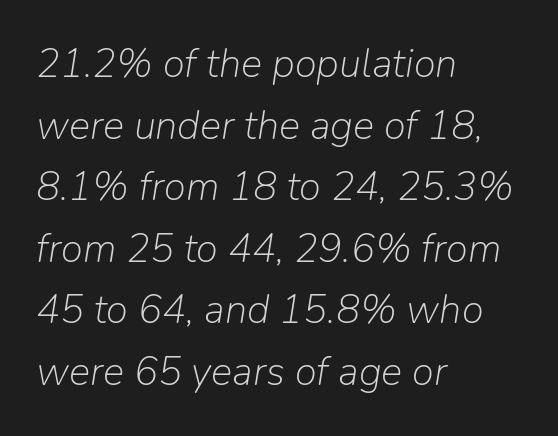
The image shows 40 px light type, italic (leaning right); set left-aligned, normal line spacing (1.54x), normal letter spacing, not underlined; low stroke contrast and a medium x-height.
